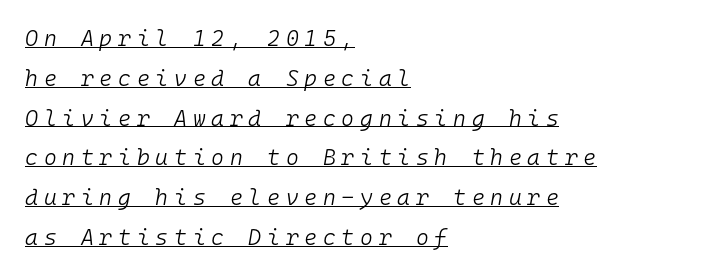
The image shows 22 px text type, italic (leaning right); set left-aligned, line spacing 1.81x, unusually wide letter spacing (+0.26 em), underlined.
